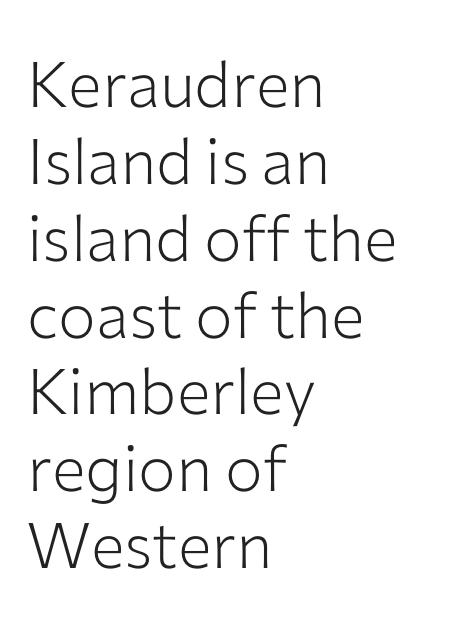
Q: Is the text bold? A: No.
Q: Is the text italic (slanted)? A: No, it is upright.
Q: Is the typeface a serif or a sans-serif typeface? A: Sans-serif.
Q: Is the text underlined? A: No.
Q: How is the paragraph aligned? A: Left-aligned.
Q: Is the spacing between letters normal or unusually wide? A: Normal.
Q: Width (condensed, normal, or wide)? A: Normal.
Q: Stroke contrast? A: Low.
Q: x-height? A: Medium.
Q: Monospaced? A: No.
